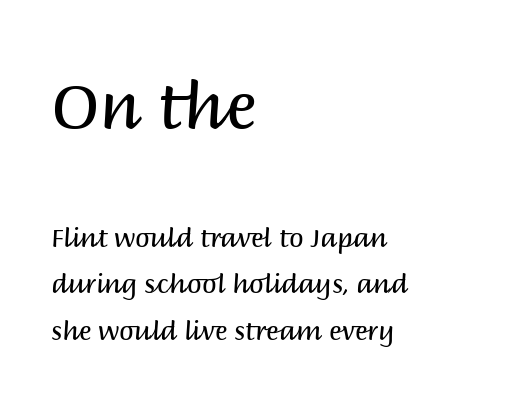
Q: Is the text bold? A: No.
Q: Is the text italic (slanted)? A: Yes.
Q: Is the typeface a serif or a sans-serif typeface? A: Sans-serif.
Q: Is the text underlined? A: No.
Q: How is the paragraph aligned? A: Left-aligned.
Q: Is the spacing between letters normal or unusually wide? A: Normal.
Q: Which block of text is set in a larger size, the first (top) or the second (bottom)? A: The first (top) one.
Q: Width (condensed, normal, or wide)? A: Normal.
Q: Stroke contrast? A: Medium.
Q: x-height? A: Large.
Q: Monospaced? A: No.
